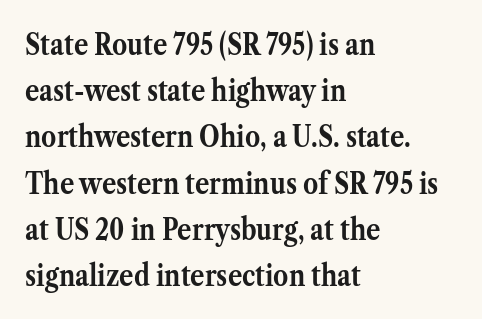
The image shows 30 px semibold serif type, upright; set left-aligned, normal line spacing (1.54x), normal letter spacing, not underlined; medium stroke contrast and a medium x-height.
